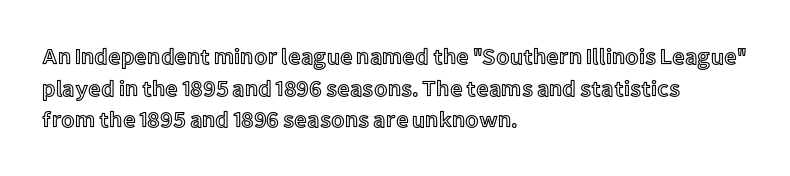
The image shows 22 px text type, upright; set left-aligned, normal line spacing (1.44x), normal letter spacing, not underlined.
